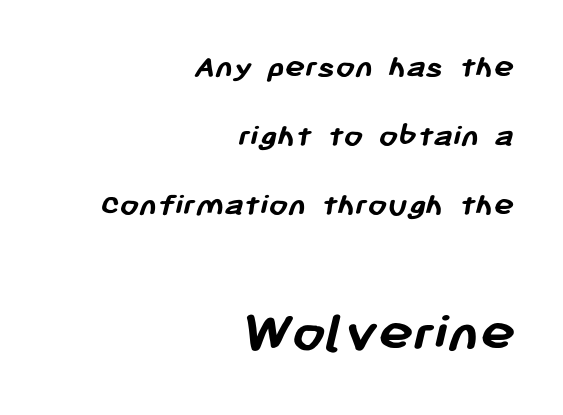
The compositor pushed each line to the right boundary. Size hierarchy here favors the trailing block over the leading one. Descenders are the only things crossing below the line. Do the characters align in a grid? No, the font is proportional.
